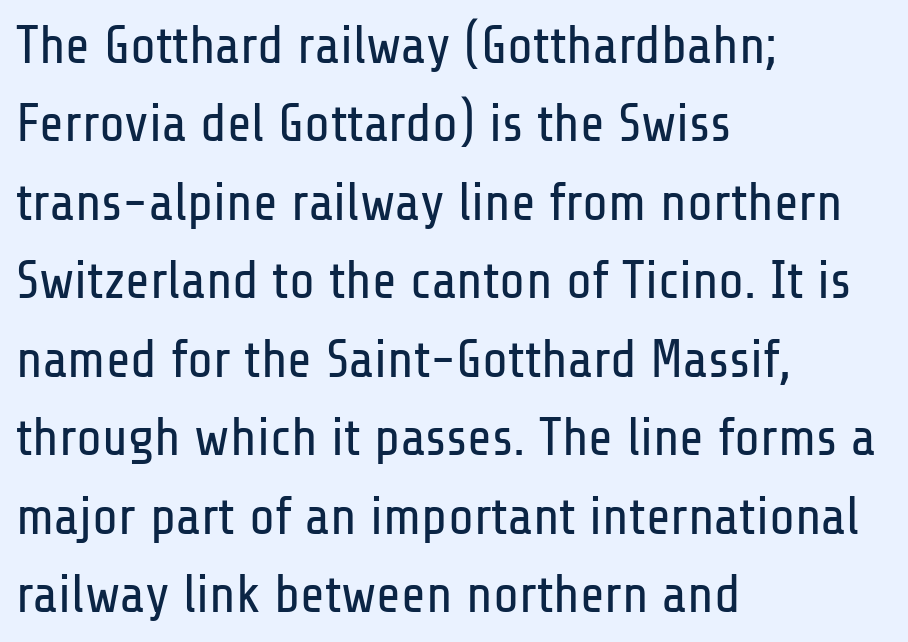
Q: Is the text bold? A: No.
Q: Is the text italic (slanted)? A: No, it is upright.
Q: Is the typeface a serif or a sans-serif typeface? A: Sans-serif.
Q: Is the text underlined? A: No.
Q: How is the paragraph aligned? A: Left-aligned.
Q: Is the spacing between letters normal or unusually wide? A: Normal.
Q: Is the spacing between lines tight, normal or loose? A: Normal.
Q: Width (condensed, normal, or wide)? A: Condensed.
Q: Stroke contrast? A: Low.
Q: x-height? A: Medium.
Q: Monospaced? A: No.
